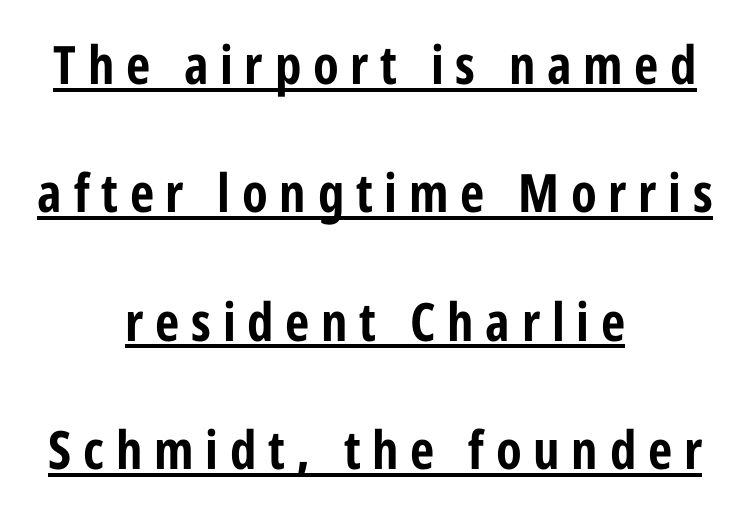
This sample carries an underscore along the baseline area. Inter-character spacing is expanded well beyond the font's built-in metrics. Tall strokes in this sample are plumb rather than angled. The characters look thick and weighty, a clear bold. The passage is arranged like a title page — every line centered. A sans-serif font was chosen for this passage.
